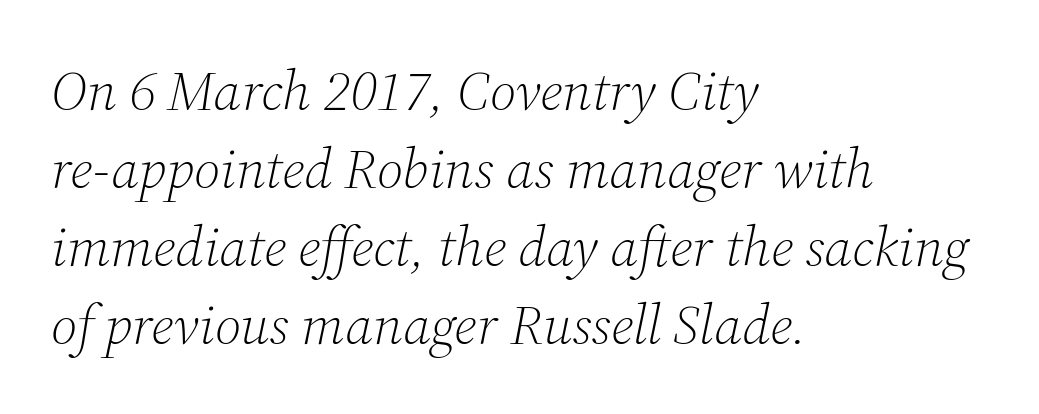
Q: Is the text bold? A: No.
Q: Is the text italic (slanted)? A: Yes, it leans right by about 12 degrees.
Q: Is the typeface a serif or a sans-serif typeface? A: Serif.
Q: Is the text underlined? A: No.
Q: How is the paragraph aligned? A: Left-aligned.
Q: Is the spacing between letters normal or unusually wide? A: Normal.
Q: Is the spacing between lines tight, normal or loose? A: Normal.
Q: Width (condensed, normal, or wide)? A: Normal.
Q: Stroke contrast? A: Medium.
Q: x-height? A: Medium.
Q: Monospaced? A: No.
